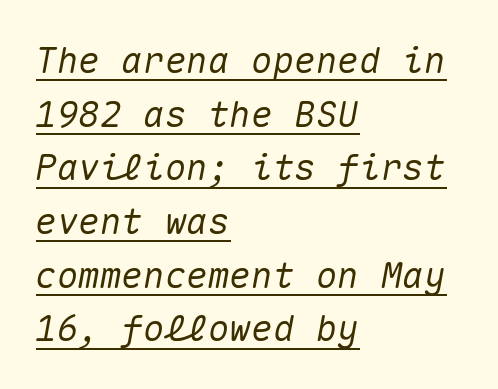
Q: Is the text italic (slanted)? A: Yes, it leans right by about 10 degrees.
Q: Is the text underlined? A: Yes.
Q: How is the paragraph aligned? A: Left-aligned.
Q: Is the spacing between letters normal or unusually wide? A: Normal.
Q: Is the spacing between lines tight, normal or loose? A: Normal.
Q: Width (condensed, normal, or wide)? A: Normal.
Q: Stroke contrast? A: Medium.
Q: x-height? A: Medium.
Q: Monospaced? A: Yes.
